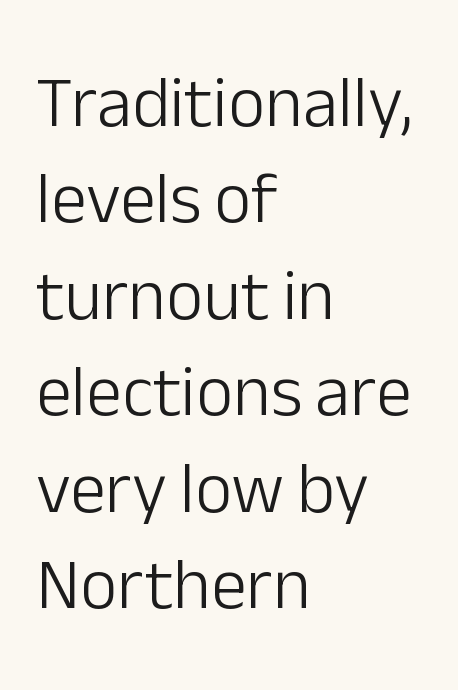
Note the varied advance widths — an 'i' is clearly narrower than an 'm'. Students, note that the glyphs here touch the page at normal intervals. Examine the stroke ends and you'll find no serifs. If you drew a line through each stem, it would be perfectly vertical. Beneath every word, the page is bare.
